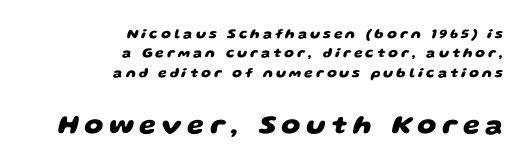
{"bold": "yes", "underline": "no", "align": "right", "line_spacing": "normal", "line_spacing_ratio": 1.39, "letter_spacing": "wide", "letter_spacing_em": 0.21, "larger_block": "second", "size_ratio": 1.93, "glyph_px": 27}
